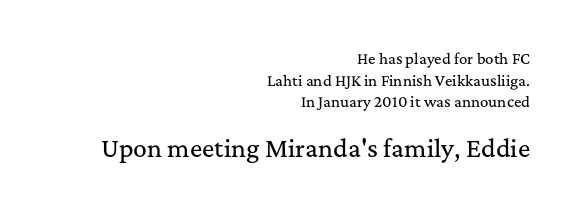
{"italic": "no", "underline": "no", "align": "right", "line_spacing": "normal", "line_spacing_ratio": 1.55, "letter_spacing": "normal", "letter_spacing_em": 0.0, "larger_block": "second", "size_ratio": 1.64, "glyph_px": 23}
